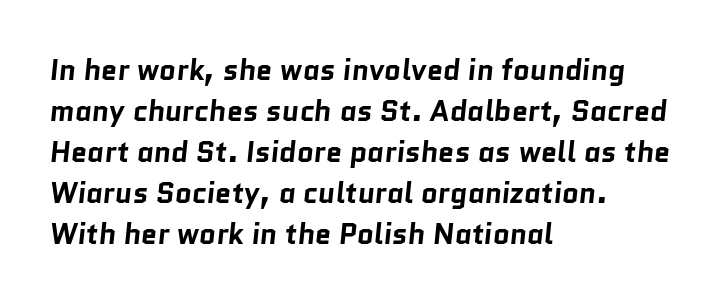
Q: Is the text bold? A: Yes.
Q: Is the typeface a serif or a sans-serif typeface? A: Sans-serif.
Q: Is the text underlined? A: No.
Q: How is the paragraph aligned? A: Left-aligned.
Q: Is the spacing between letters normal or unusually wide? A: Normal.
Q: Is the spacing between lines tight, normal or loose? A: Normal.
Q: Width (condensed, normal, or wide)? A: Normal.
Q: Stroke contrast? A: Low.
Q: x-height? A: Medium.
Q: Monospaced? A: No.
